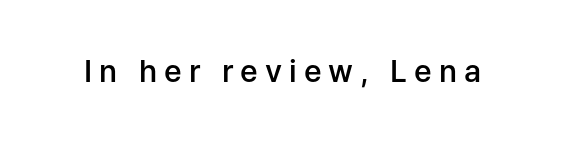
The image shows 30 px semibold sans-serif type, upright; set unusually wide letter spacing (+0.23 em), not underlined; low stroke contrast and a medium x-height.
